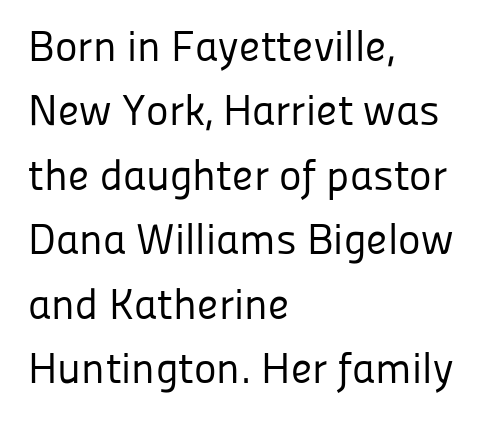
{"serif": "no", "italic": "no", "bold": "no", "weight": "regular", "width": "normal", "stroke_contrast": "low", "x_height": "medium", "monospaced": "no", "underline": "no", "align": "left", "line_spacing": "normal", "line_spacing_ratio": 1.5, "letter_spacing": "normal", "letter_spacing_em": 0.0, "glyph_px": 43}
